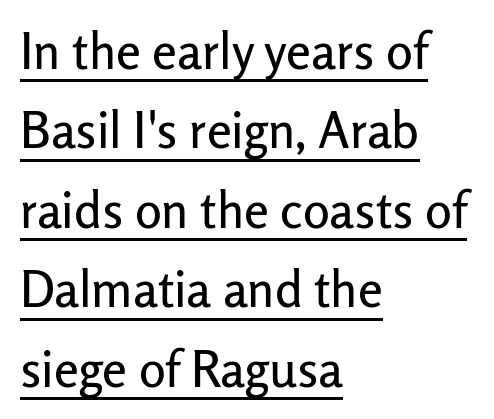
The image shows 50 px sans-serif type, upright; set left-aligned, normal line spacing (1.59x), normal letter spacing, underlined; low stroke contrast and a medium x-height.
